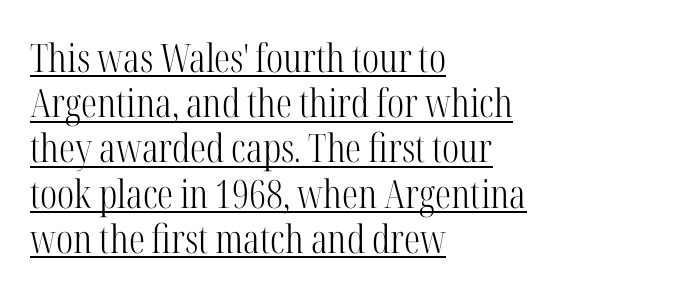
The image shows 39 px light, condensed serif type, upright; set left-aligned, line spacing 1.16x, normal letter spacing, underlined; high stroke contrast and a medium x-height.
